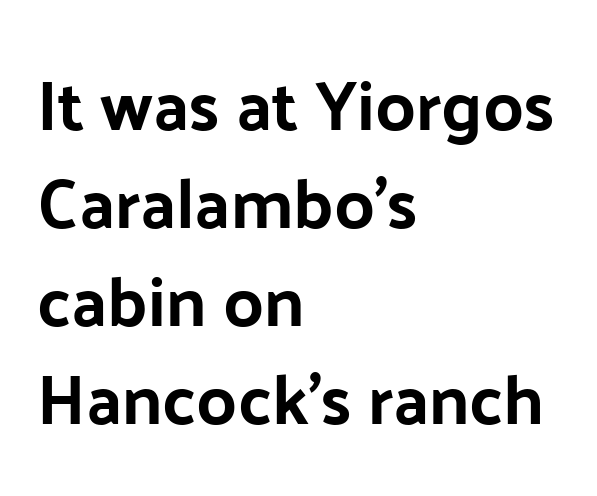
Type style note: lacks serifs. Every character sits straight up, as roman type does. The passage shown has conventional tracking throughout. A clean baseline with only descenders dipping below it. The vertical gap from one line to the next is medium.
